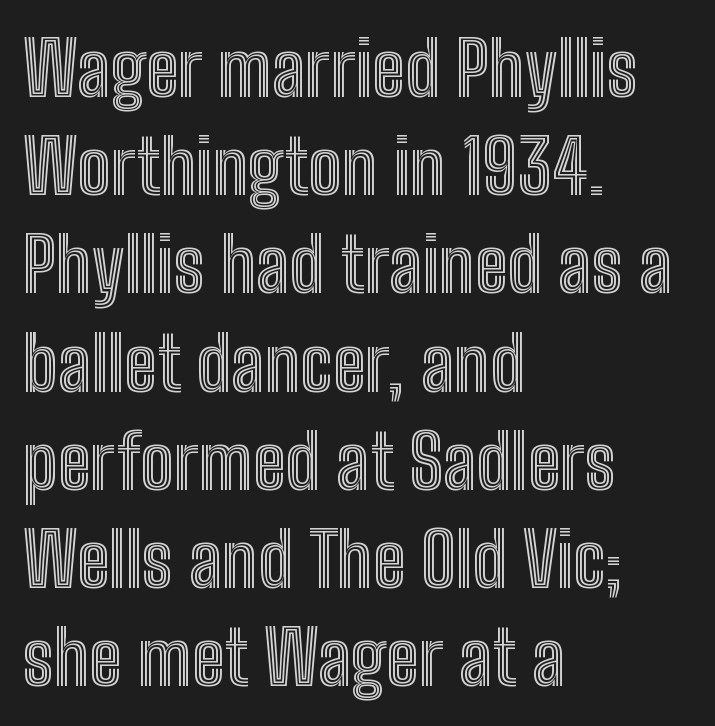
Q: Is the text italic (slanted)? A: No, it is upright.
Q: Is the text underlined? A: No.
Q: How is the paragraph aligned? A: Left-aligned.
Q: Is the spacing between letters normal or unusually wide? A: Normal.
Q: Is the spacing between lines tight, normal or loose? A: Normal.
Q: Width (condensed, normal, or wide)? A: Condensed.
Q: x-height? A: Medium.
Q: Monospaced? A: No.
